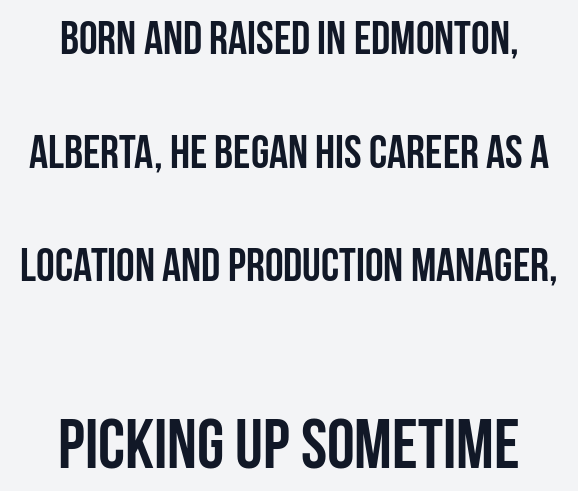
Check the space under the baseline: it is left empty. The rendering enlarges the type as you move from the upper chunk to the lower. A typesetter would call this leading open, well beyond the default. The typeface chosen for these lines omits serifs.
